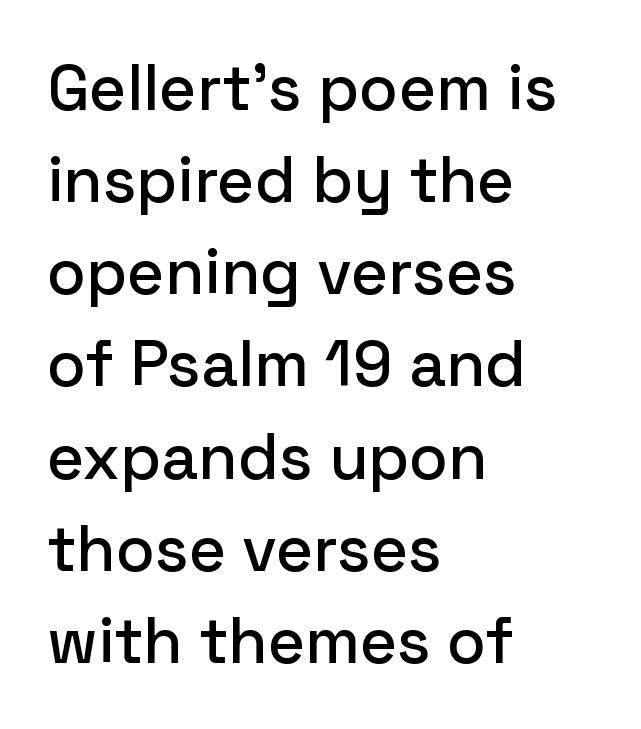
{"serif": "no", "italic": "no", "width": "normal", "stroke_contrast": "low", "x_height": "medium", "monospaced": "no", "underline": "no", "align": "left", "line_spacing": "normal", "line_spacing_ratio": 1.44, "letter_spacing": "normal", "letter_spacing_em": 0.0, "glyph_px": 64}
